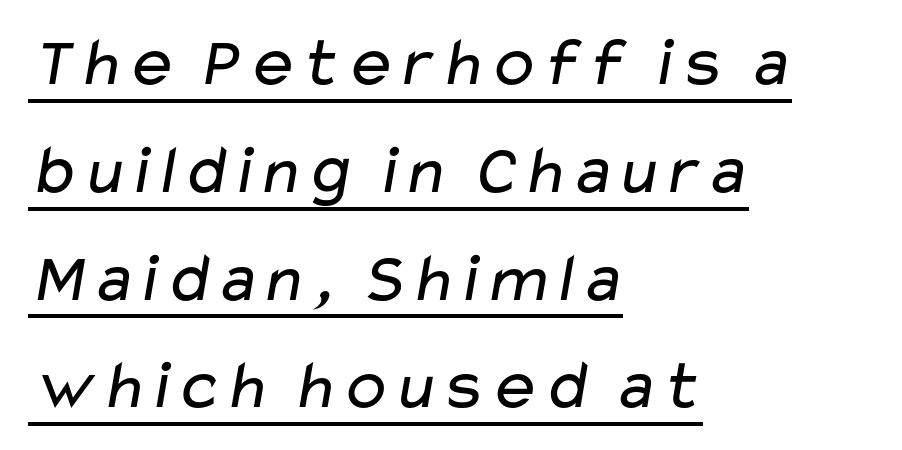
The image shows 70 px regular-weight, wide sans-serif type; set left-aligned, normal line spacing (1.54x), normal letter spacing, underlined; low stroke contrast and a medium x-height.
